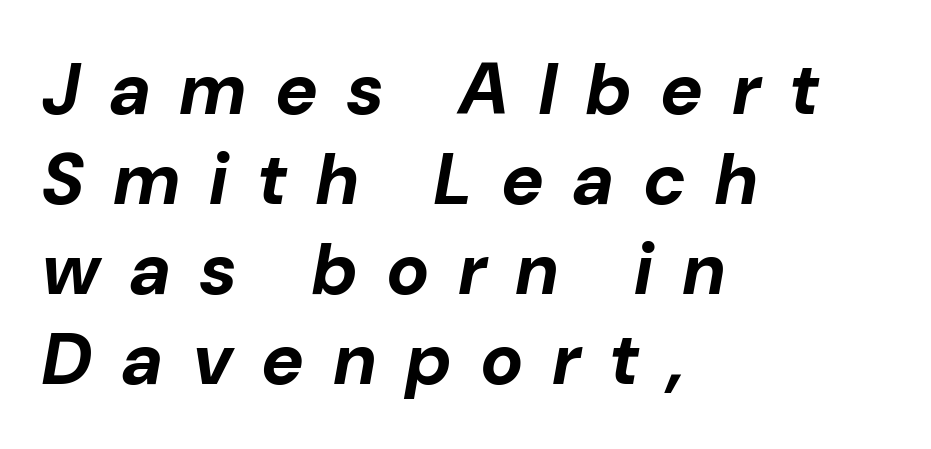
{"italic": "yes", "lean": "right", "slant_degrees": 10, "bold": "yes", "weight": "bold", "width": "normal", "stroke_contrast": "low", "x_height": "medium", "monospaced": "no", "underline": "no", "align": "left", "line_spacing": "normal", "line_spacing_ratio": 1.25, "letter_spacing": "wide", "letter_spacing_em": 0.42, "glyph_px": 72}
